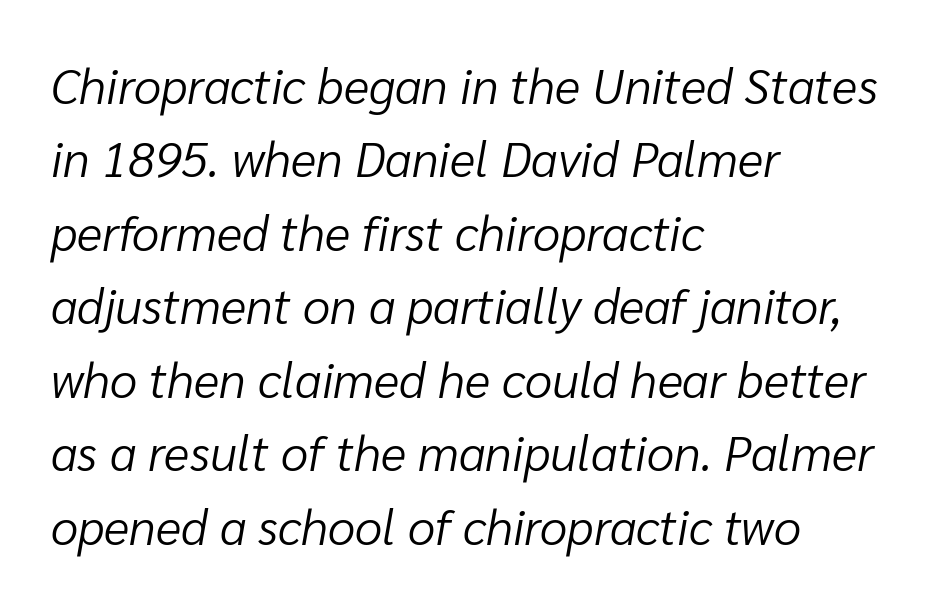
{"italic": "yes", "lean": "right", "slant_degrees": 10, "bold": "no", "weight": "light", "width": "normal", "stroke_contrast": "low", "x_height": "medium", "monospaced": "no", "underline": "no", "align": "left", "line_spacing": "normal", "line_spacing_ratio": 1.5, "letter_spacing": "normal", "letter_spacing_em": 0.0, "glyph_px": 49}
